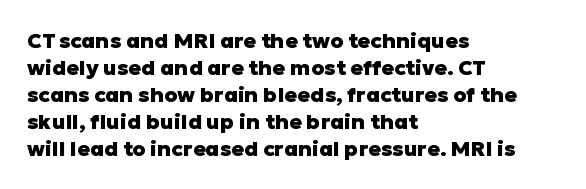
The image shows 21 px bold type, upright; set left-aligned, normal line spacing (1.28x), normal letter spacing, not underlined.
